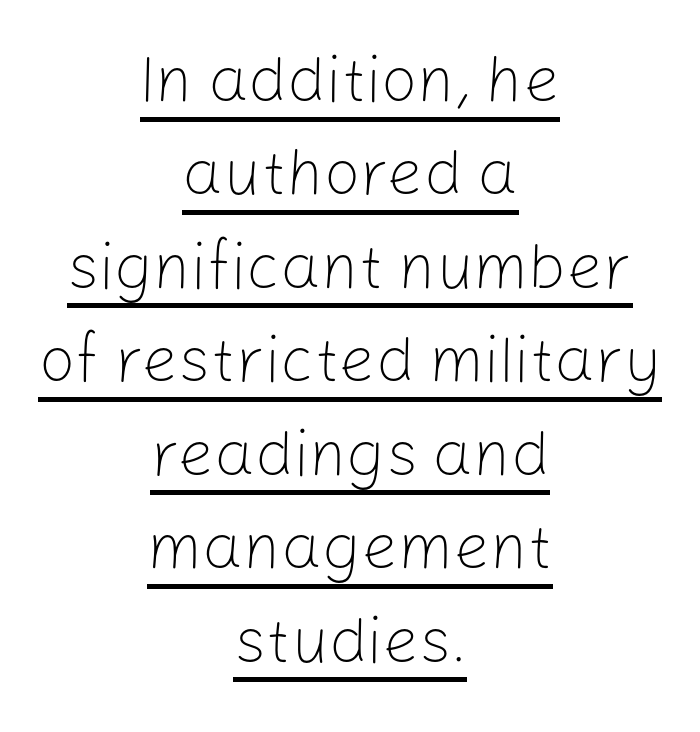
{"serif": "no", "italic": "no", "bold": "no", "weight": "light", "width": "normal", "stroke_contrast": "low", "x_height": "medium", "monospaced": "no", "underline": "yes", "align": "center", "line_spacing": "normal", "line_spacing_ratio": 1.46, "letter_spacing": "normal", "letter_spacing_em": 0.0, "glyph_px": 64}
